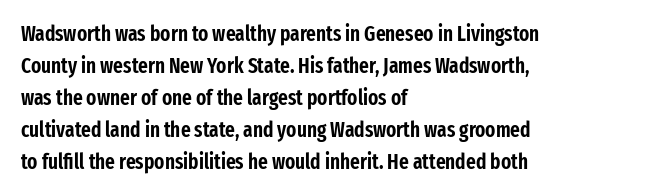
Q: Is the text italic (slanted)? A: No, it is upright.
Q: Is the text underlined? A: No.
Q: How is the paragraph aligned? A: Left-aligned.
Q: Is the spacing between letters normal or unusually wide? A: Normal.
Q: Is the spacing between lines tight, normal or loose? A: Normal.
